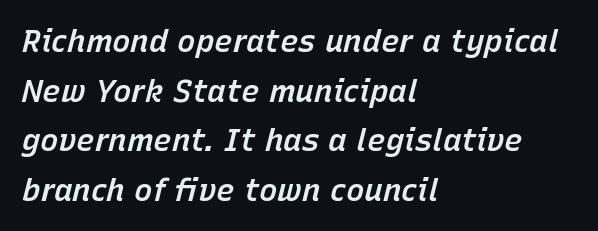
{"italic": "yes", "lean": "right", "slant_degrees": 15, "bold": "semi", "weight": "semibold", "width": "normal", "stroke_contrast": "low", "x_height": "medium", "monospaced": "no", "underline": "no", "align": "left", "line_spacing": "normal", "line_spacing_ratio": 1.6, "letter_spacing": "normal", "letter_spacing_em": 0.0, "glyph_px": 31}
